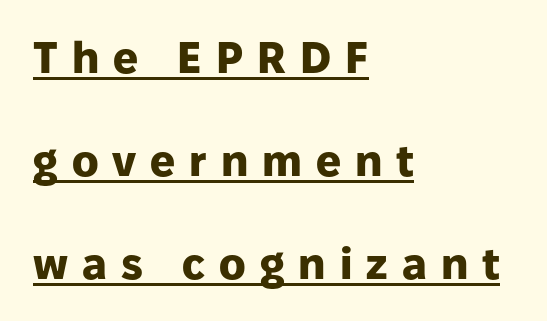
Q: Is the text bold? A: Yes.
Q: Is the text italic (slanted)? A: No, it is upright.
Q: Is the typeface a serif or a sans-serif typeface? A: Sans-serif.
Q: Is the text underlined? A: Yes.
Q: How is the paragraph aligned? A: Left-aligned.
Q: Is the spacing between letters normal or unusually wide? A: Unusually wide.
Q: Is the spacing between lines tight, normal or loose? A: Loose.
Q: Width (condensed, normal, or wide)? A: Normal.
Q: Stroke contrast? A: Low.
Q: x-height? A: Medium.
Q: Monospaced? A: No.
